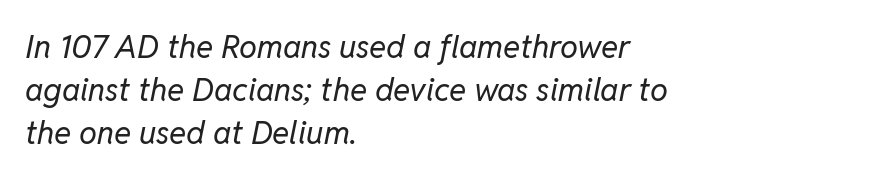
Q: Is the text bold? A: No.
Q: Is the text italic (slanted)? A: Yes, it leans right by about 11 degrees.
Q: Is the text underlined? A: No.
Q: How is the paragraph aligned? A: Left-aligned.
Q: Is the spacing between letters normal or unusually wide? A: Normal.
Q: Is the spacing between lines tight, normal or loose? A: Normal.
Q: Width (condensed, normal, or wide)? A: Normal.
Q: Stroke contrast? A: Low.
Q: x-height? A: Medium.
Q: Monospaced? A: No.
